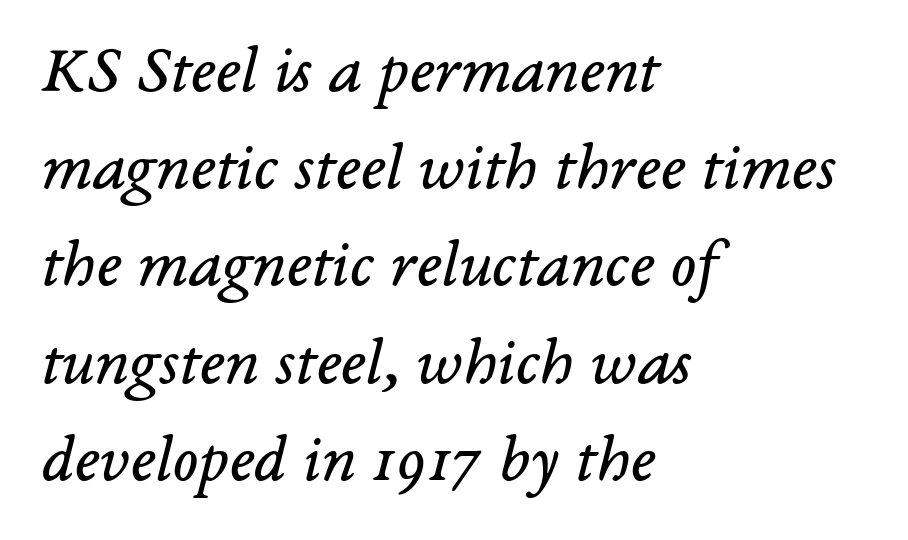
Q: Is the text bold? A: No.
Q: Is the text italic (slanted)? A: Yes, it leans right by about 14 degrees.
Q: Is the typeface a serif or a sans-serif typeface? A: Serif.
Q: Is the text underlined? A: No.
Q: How is the paragraph aligned? A: Left-aligned.
Q: Is the spacing between letters normal or unusually wide? A: Normal.
Q: Is the spacing between lines tight, normal or loose? A: Normal.
Q: Width (condensed, normal, or wide)? A: Normal.
Q: Stroke contrast? A: Low.
Q: x-height? A: Medium.
Q: Monospaced? A: No.
